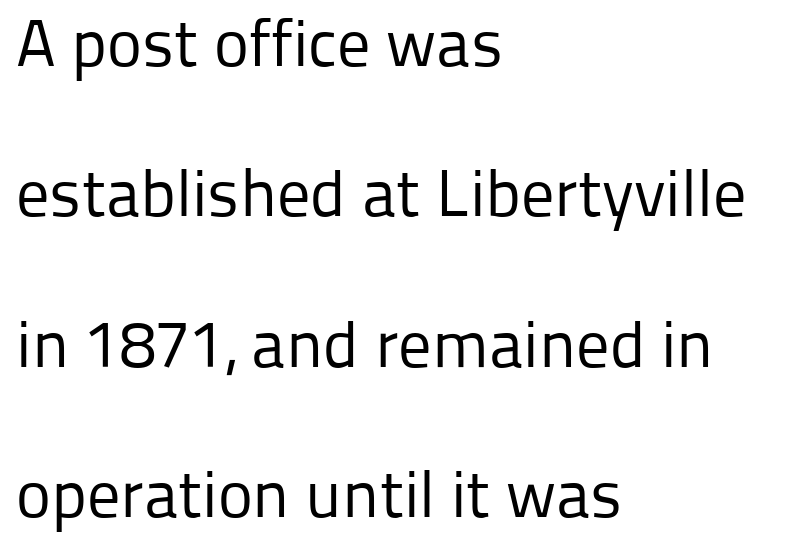
Q: Is the text bold? A: No.
Q: Is the text italic (slanted)? A: No, it is upright.
Q: Is the typeface a serif or a sans-serif typeface? A: Sans-serif.
Q: Is the text underlined? A: No.
Q: How is the paragraph aligned? A: Left-aligned.
Q: Is the spacing between letters normal or unusually wide? A: Normal.
Q: Is the spacing between lines tight, normal or loose? A: Loose.
Q: Width (condensed, normal, or wide)? A: Normal.
Q: Stroke contrast? A: Low.
Q: x-height? A: Medium.
Q: Monospaced? A: No.
